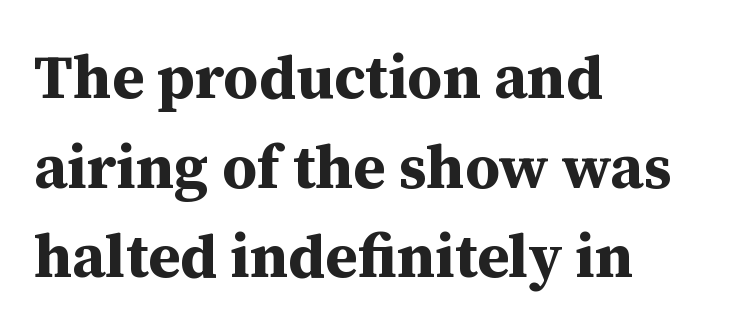
Standard letterfit; no display-style spreading of the glyphs. Each row of text sits above clean, open space. The setting favours the left margin, as ordinary paragraphs usually do. How would I describe the line gaps? Plain and ordinary.
